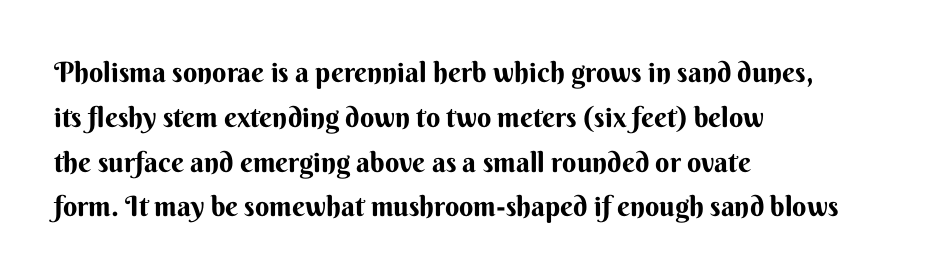
{"serif": "no", "italic": "no", "bold": "yes", "weight": "bold", "width": "normal", "stroke_contrast": "medium", "x_height": "small", "monospaced": "no", "underline": "no", "align": "left", "line_spacing": "normal", "line_spacing_ratio": 1.6, "letter_spacing": "normal", "letter_spacing_em": 0.0, "glyph_px": 28}
